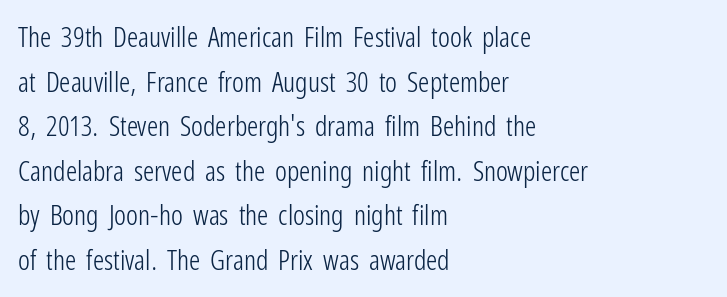
Each row of text sits above clean, open space. The rendering uses natural spacing where letterforms have individual widths. This sample uses plain, unmodified letter spacing. It's the straight-up-and-down kind of type.
